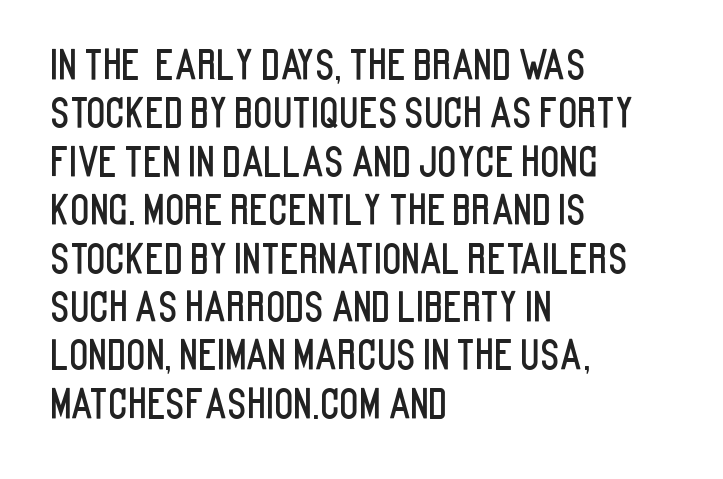
The image shows 40 px condensed sans-serif type, upright; set left-aligned, line spacing 1.21x, normal letter spacing, not underlined; low stroke contrast and a large x-height.
